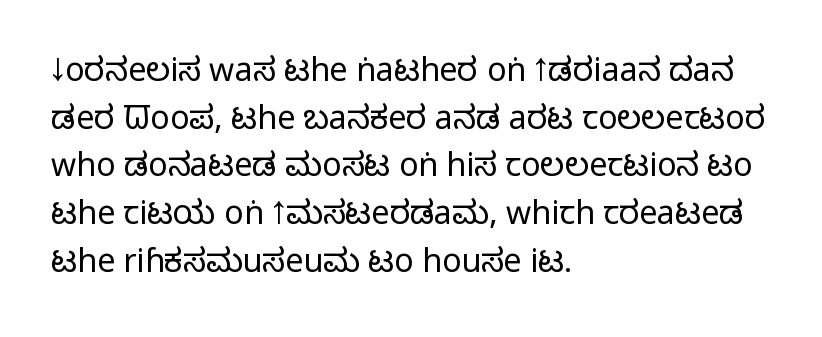
{"serif": "no", "italic": "no", "bold": "no", "weight": "regular", "width": "condensed", "stroke_contrast": "low", "x_height": "large", "monospaced": "no", "underline": "no", "align": "left", "line_spacing": "normal", "line_spacing_ratio": 1.49, "letter_spacing": "normal", "letter_spacing_em": 0.0, "glyph_px": 32}
